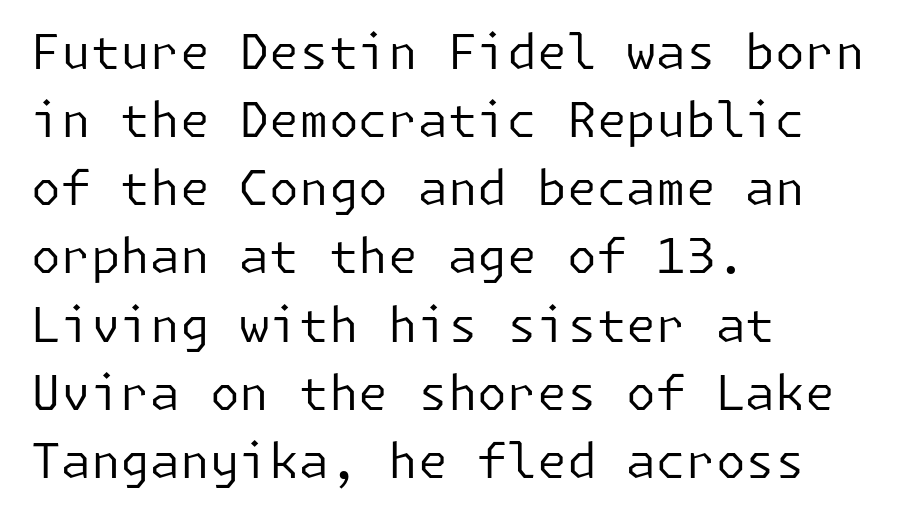
Q: Is the text bold? A: No.
Q: Is the text italic (slanted)? A: No, it is upright.
Q: Is the typeface a serif or a sans-serif typeface? A: Sans-serif.
Q: Is the text underlined? A: No.
Q: How is the paragraph aligned? A: Left-aligned.
Q: Is the spacing between letters normal or unusually wide? A: Normal.
Q: Is the spacing between lines tight, normal or loose? A: Normal.
Q: Width (condensed, normal, or wide)? A: Normal.
Q: Stroke contrast? A: Low.
Q: x-height? A: Medium.
